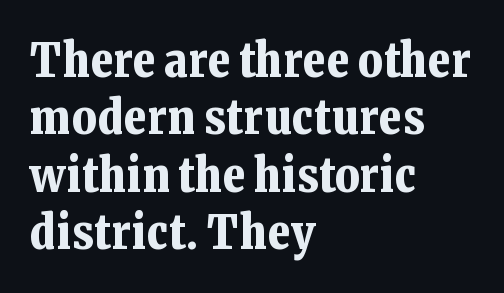
Q: Is the text bold? A: Yes.
Q: Is the text italic (slanted)? A: No, it is upright.
Q: Is the typeface a serif or a sans-serif typeface? A: Serif.
Q: Is the text underlined? A: No.
Q: How is the paragraph aligned? A: Left-aligned.
Q: Is the spacing between letters normal or unusually wide? A: Normal.
Q: Width (condensed, normal, or wide)? A: Normal.
Q: Stroke contrast? A: Low.
Q: x-height? A: Medium.
Q: Monospaced? A: No.
